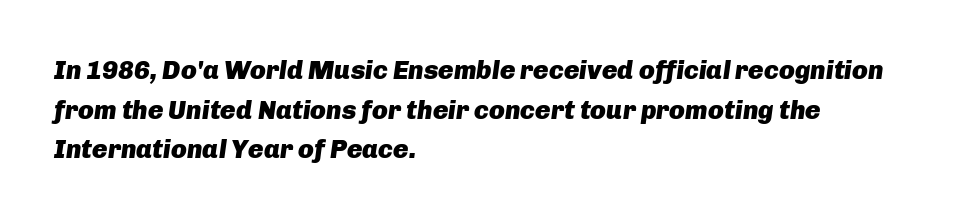
The image shows 26 px bold type, italic (leaning right); set left-aligned, normal line spacing (1.52x), normal letter spacing, not underlined.
